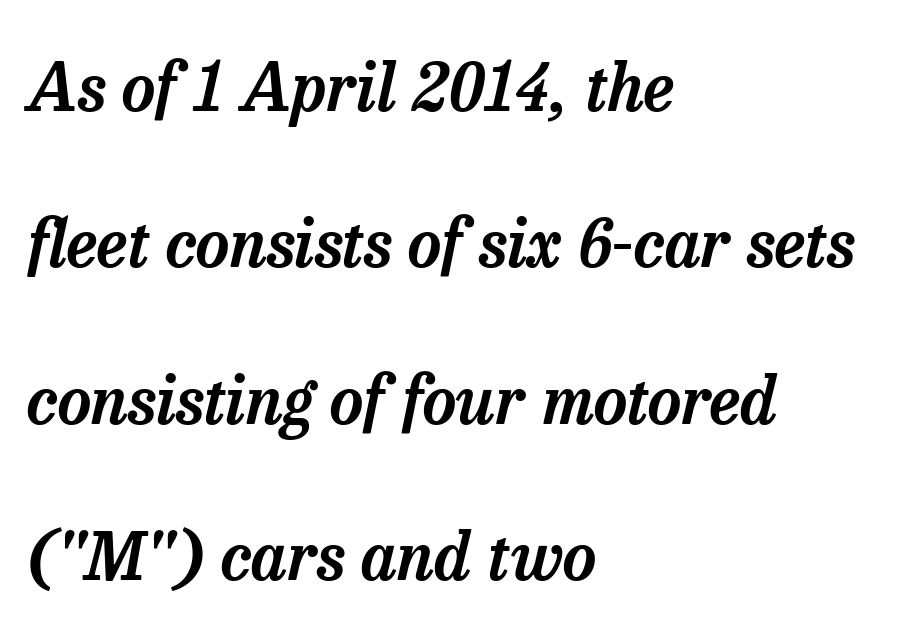
Left-aligned paragraph, ragged on the right. Note the varied advance widths — an 'i' is clearly narrower than an 'm'. When letters slant like this, we call the style italic. The passage shown stacks its lines with a broad gap. Rule under the text: the space is simply empty.
